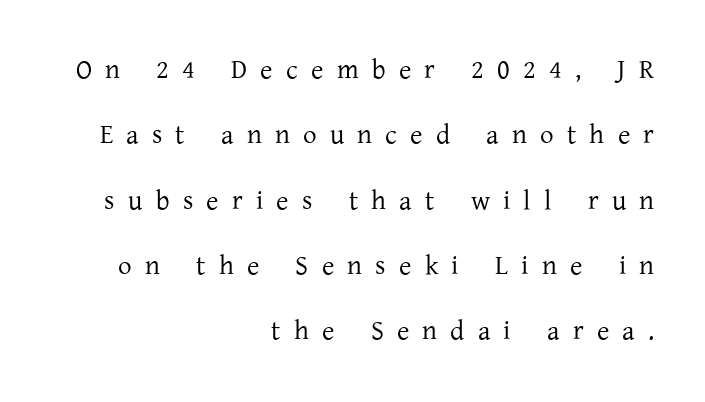
The image shows 27 px text type, upright; set right-aligned, loose line spacing (2.42x), unusually wide letter spacing (+0.49 em), not underlined.
